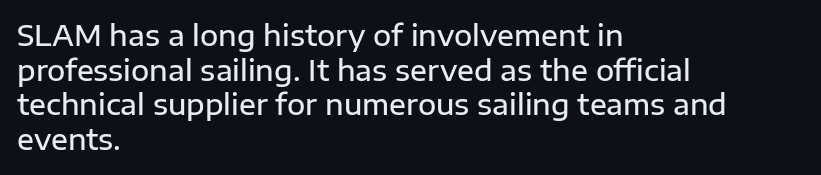
{"serif": "no", "italic": "no", "bold": "semi", "weight": "semibold", "width": "normal", "stroke_contrast": "low", "x_height": "medium", "monospaced": "no", "underline": "no", "align": "left", "line_spacing_ratio": 1.24, "letter_spacing": "normal", "letter_spacing_em": 0.0, "glyph_px": 28}
